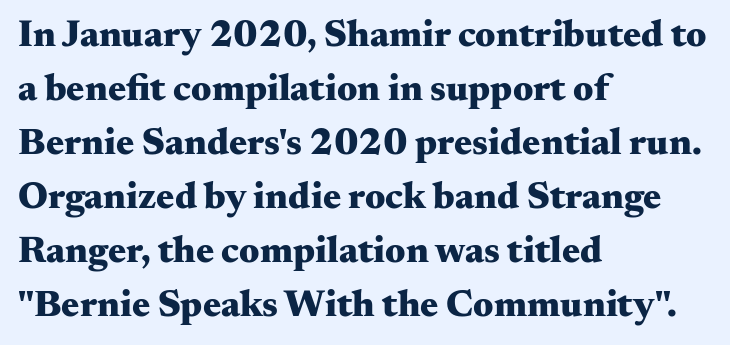
{"serif": "yes", "italic": "no", "bold": "yes", "weight": "heavy", "width": "wide", "stroke_contrast": "medium", "x_height": "small", "monospaced": "no", "underline": "no", "align": "left", "line_spacing": "normal", "line_spacing_ratio": 1.42, "letter_spacing": "normal", "letter_spacing_em": 0.0, "glyph_px": 38}
